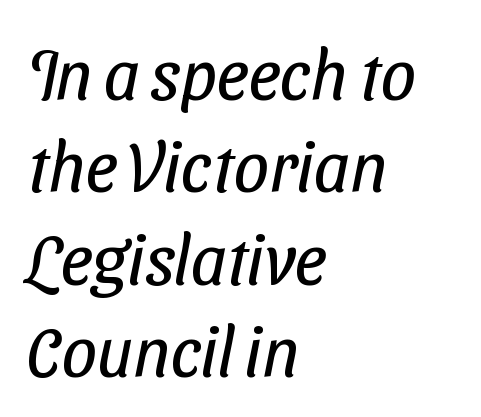
Q: Is the text bold? A: No.
Q: Is the typeface a serif or a sans-serif typeface? A: Sans-serif.
Q: Is the text underlined? A: No.
Q: How is the paragraph aligned? A: Left-aligned.
Q: Is the spacing between letters normal or unusually wide? A: Normal.
Q: Is the spacing between lines tight, normal or loose? A: Normal.
Q: Width (condensed, normal, or wide)? A: Condensed.
Q: Stroke contrast? A: Low.
Q: x-height? A: Medium.
Q: Monospaced? A: No.
